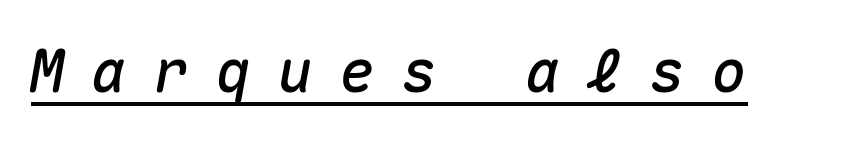
Q: Is the text italic (slanted)? A: Yes, it leans right by about 10 degrees.
Q: Is the text underlined? A: Yes.
Q: Is the spacing between letters normal or unusually wide? A: Unusually wide.
Q: Width (condensed, normal, or wide)? A: Normal.
Q: Stroke contrast? A: Medium.
Q: x-height? A: Medium.
Q: Monospaced? A: Yes.
